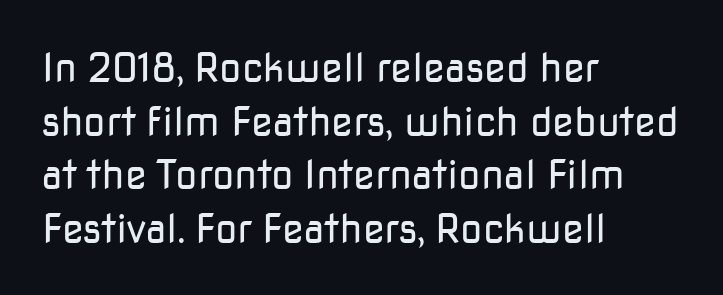
Q: Is the text bold? A: No.
Q: Is the text italic (slanted)? A: No, it is upright.
Q: Is the typeface a serif or a sans-serif typeface? A: Sans-serif.
Q: Is the text underlined? A: No.
Q: How is the paragraph aligned? A: Left-aligned.
Q: Is the spacing between letters normal or unusually wide? A: Normal.
Q: Is the spacing between lines tight, normal or loose? A: Normal.
Q: Width (condensed, normal, or wide)? A: Normal.
Q: Stroke contrast? A: Low.
Q: x-height? A: Medium.
Q: Monospaced? A: No.
